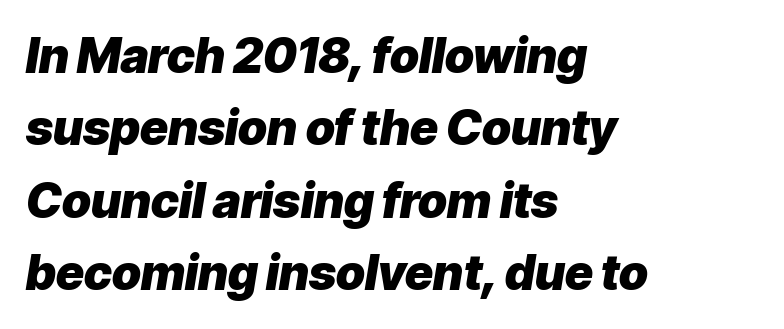
{"italic": "yes", "lean": "right", "slant_degrees": 9, "bold": "yes", "weight": "heavy", "width": "normal", "stroke_contrast": "low", "x_height": "medium", "monospaced": "no", "underline": "no", "align": "left", "line_spacing": "normal", "line_spacing_ratio": 1.51, "letter_spacing": "normal", "letter_spacing_em": 0.0, "glyph_px": 48}
